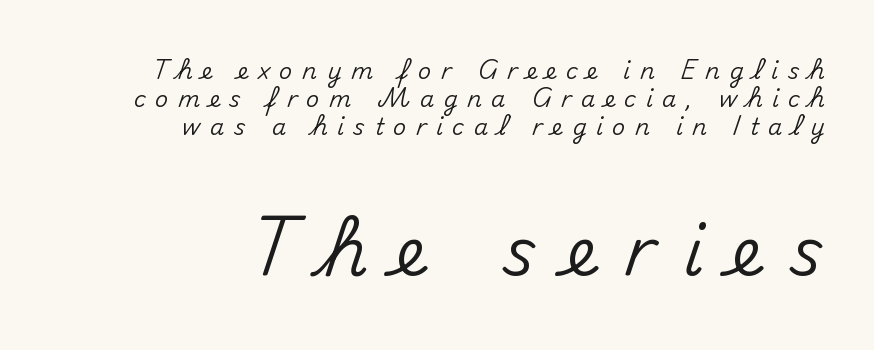
The image shows 68 px sans-serif type; set right-aligned, line spacing 1.22x, unusually wide letter spacing (+0.41 em), not underlined; the second (bottom) block is 2.96x larger; medium stroke contrast and a small x-height.
